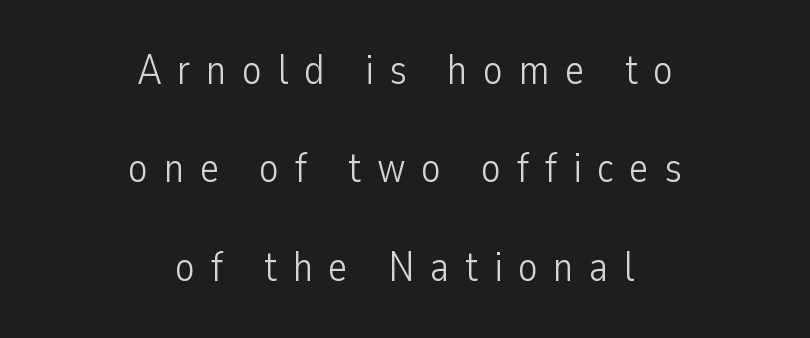
{"serif": "no", "italic": "no", "bold": "no", "weight": "light", "width": "condensed", "stroke_contrast": "low", "x_height": "medium", "monospaced": "no", "underline": "no", "align": "center", "line_spacing": "loose", "line_spacing_ratio": 2.4, "letter_spacing": "wide", "letter_spacing_em": 0.38, "glyph_px": 41}
